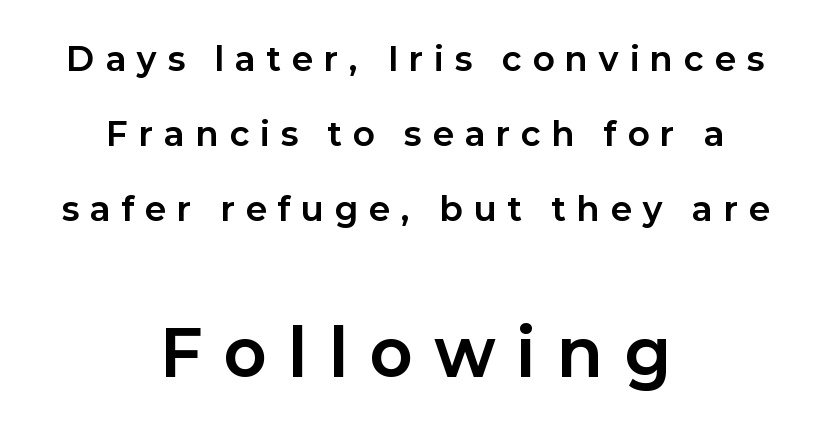
{"serif": "no", "italic": "no", "bold": "yes", "weight": "bold", "width": "normal", "stroke_contrast": "low", "x_height": "medium", "monospaced": "no", "underline": "no", "align": "center", "line_spacing": "loose", "line_spacing_ratio": 2.35, "letter_spacing": "wide", "letter_spacing_em": 0.36, "larger_block": "second", "size_ratio": 1.97, "glyph_px": 63}
